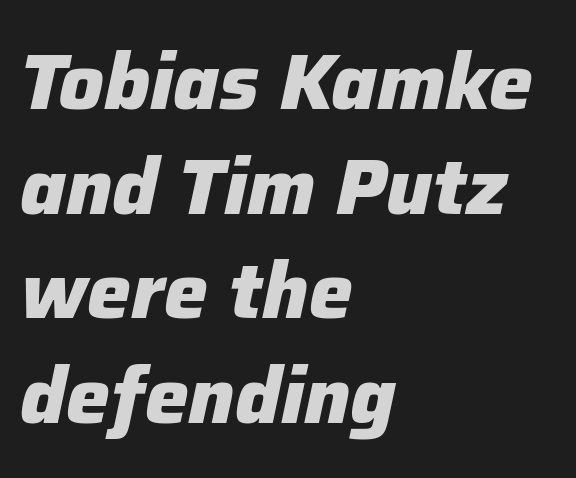
{"italic": "yes", "lean": "right", "slant_degrees": 12, "bold": "yes", "weight": "heavy", "width": "normal", "stroke_contrast": "low", "x_height": "medium", "monospaced": "no", "underline": "no", "align": "left", "line_spacing": "normal", "line_spacing_ratio": 1.34, "letter_spacing": "normal", "letter_spacing_em": 0.0, "glyph_px": 78}
